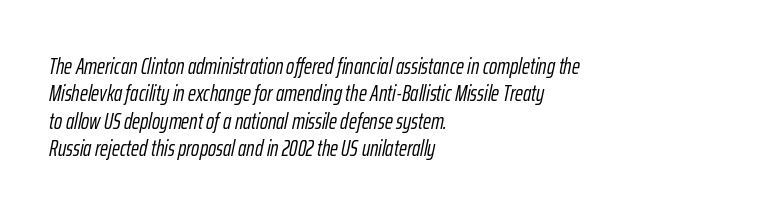
Q: Is the text bold? A: No.
Q: Is the text italic (slanted)? A: Yes, it leans right by about 12 degrees.
Q: Is the text underlined? A: No.
Q: How is the paragraph aligned? A: Left-aligned.
Q: Is the spacing between letters normal or unusually wide? A: Normal.
Q: Is the spacing between lines tight, normal or loose? A: Normal.
